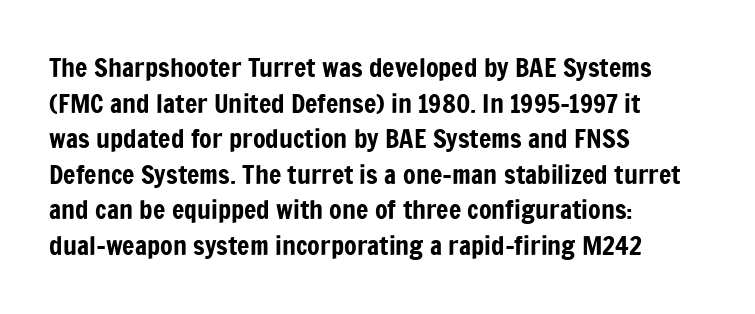
The image shows 26 px text type, upright; set left-aligned, normal line spacing (1.37x), normal letter spacing, not underlined.
